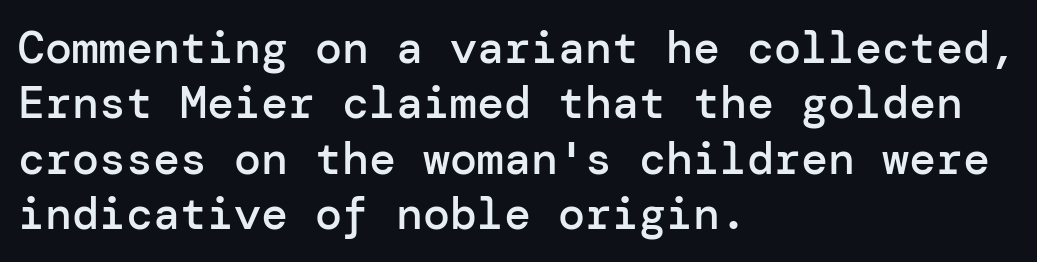
Q: Is the text bold? A: Semi-bold.
Q: Is the text italic (slanted)? A: No, it is upright.
Q: Is the typeface a serif or a sans-serif typeface? A: Sans-serif.
Q: Is the text underlined? A: No.
Q: How is the paragraph aligned? A: Left-aligned.
Q: Is the spacing between letters normal or unusually wide? A: Normal.
Q: Width (condensed, normal, or wide)? A: Normal.
Q: Stroke contrast? A: Low.
Q: x-height? A: Medium.
